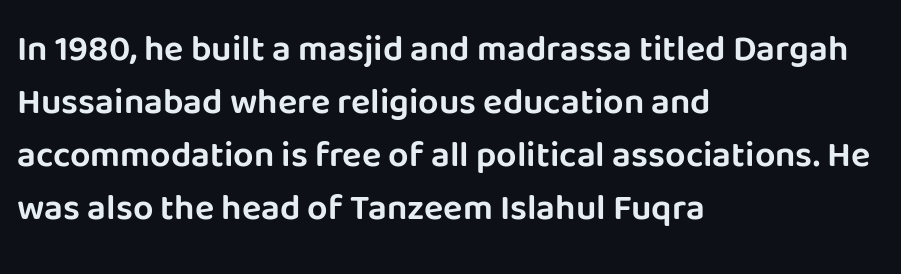
Q: Is the text italic (slanted)? A: No, it is upright.
Q: Is the typeface a serif or a sans-serif typeface? A: Sans-serif.
Q: Is the text underlined? A: No.
Q: How is the paragraph aligned? A: Left-aligned.
Q: Is the spacing between letters normal or unusually wide? A: Normal.
Q: Is the spacing between lines tight, normal or loose? A: Normal.
Q: Width (condensed, normal, or wide)? A: Normal.
Q: Stroke contrast? A: Low.
Q: x-height? A: Large.
Q: Monospaced? A: No.
